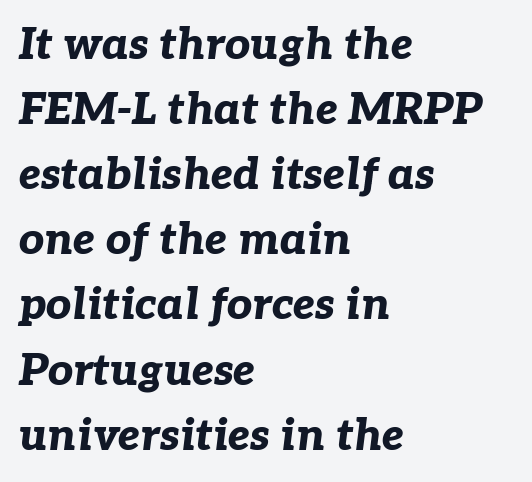
The image shows 44 px bold type, italic (leaning right); set left-aligned, normal line spacing (1.48x), normal letter spacing, not underlined; low stroke contrast and a medium x-height.
